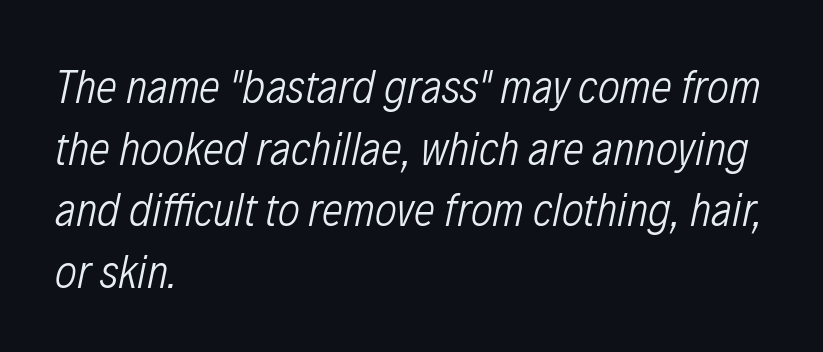
The image shows 47 px light, condensed type, italic (leaning right); set left-aligned, normal line spacing (1.31x), normal letter spacing, not underlined; low stroke contrast and a medium x-height.
